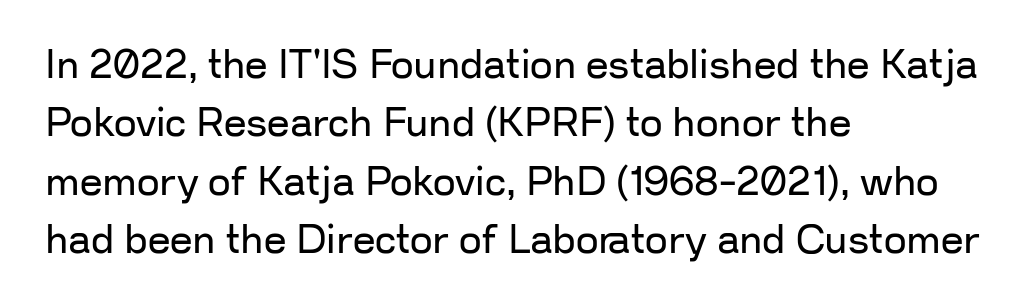
The space between consecutive lines is moderate. The face used here is a sans, in the tradition of grotesques and geometrics. The gap between lines stays unmarked. Teacher's note: observe the even left margin — that is flush-left alignment. Posture: vertical. This sample has the flowing, uneven cadence of proportional lettering.
